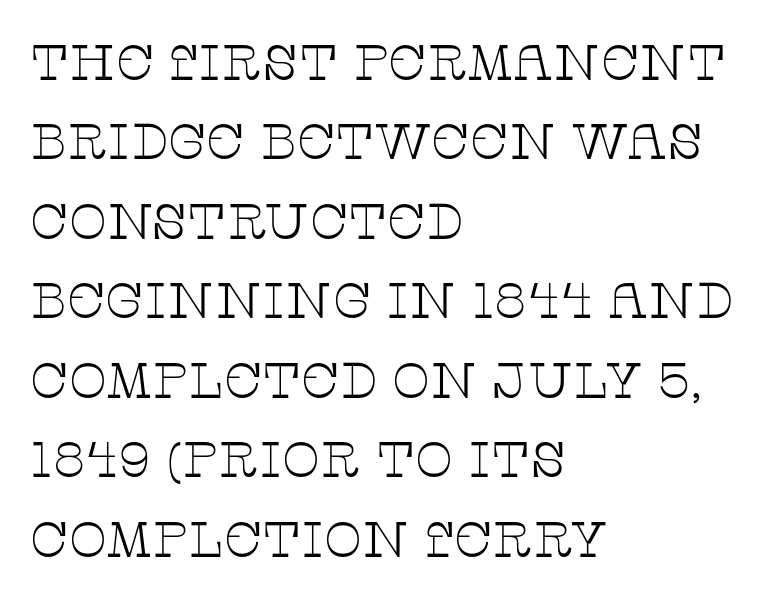
{"serif": "yes", "italic": "no", "bold": "no", "weight": "thin", "width": "wide", "stroke_contrast": "low", "x_height": "large", "monospaced": "no", "underline": "no", "align": "left", "line_spacing": "normal", "line_spacing_ratio": 1.59, "letter_spacing": "normal", "letter_spacing_em": 0.0, "glyph_px": 50}
